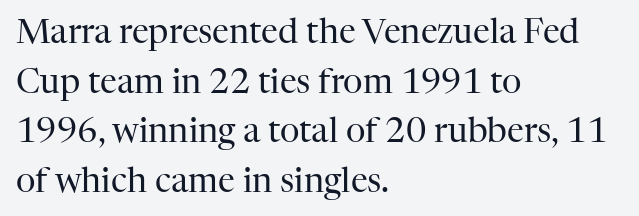
The image shows 34 px regular-weight serif type, upright; set left-aligned, normal line spacing (1.46x), normal letter spacing, not underlined; high stroke contrast and a medium x-height.
